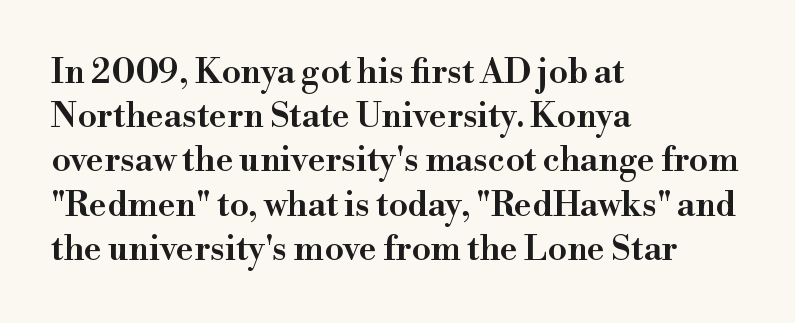
Look at the tracking — it's just the regular setting, nothing added. Notice how the passage keeps a crisp vertical edge on the left only. Nope, not italic — everything's standing straight. Think of a printed novel: that variable character pitch is what you see here. The lines sit at an ordinary, default distance from one another. Notice the strokes are somewhat thickened but not fully heavy: this is a semibold.
